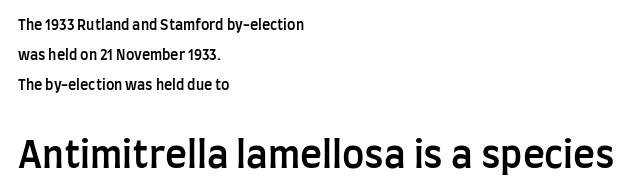
Q: Is the text bold? A: Semi-bold.
Q: Is the text italic (slanted)? A: No, it is upright.
Q: Is the typeface a serif or a sans-serif typeface? A: Sans-serif.
Q: Is the text underlined? A: No.
Q: How is the paragraph aligned? A: Left-aligned.
Q: Is the spacing between letters normal or unusually wide? A: Normal.
Q: Is the spacing between lines tight, normal or loose? A: Loose.
Q: Which block of text is set in a larger size, the first (top) or the second (bottom)? A: The second (bottom) one.
Q: Width (condensed, normal, or wide)? A: Condensed.
Q: Stroke contrast? A: Low.
Q: x-height? A: Large.
Q: Monospaced? A: No.
